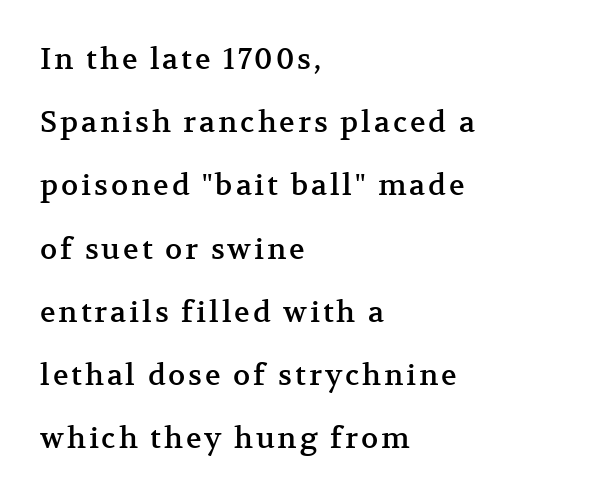
Q: Is the text italic (slanted)? A: No, it is upright.
Q: Is the typeface a serif or a sans-serif typeface? A: Serif.
Q: Is the text underlined? A: No.
Q: How is the paragraph aligned? A: Left-aligned.
Q: Is the spacing between lines tight, normal or loose? A: Loose.
Q: Width (condensed, normal, or wide)? A: Normal.
Q: Stroke contrast? A: Medium.
Q: x-height? A: Medium.
Q: Monospaced? A: No.
